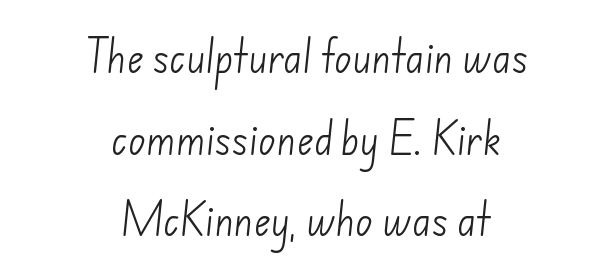
Unbolded letterforms with no extra heft. Font category for this specimen: sans-serif. The passage shown is typed in a proportional face where columns would drift. Neither beginnings nor endings align; midpoints do. Interline gaps are noticeably wide in this sample. The gaps between neighbouring characters are ordinary and unremarkable.
